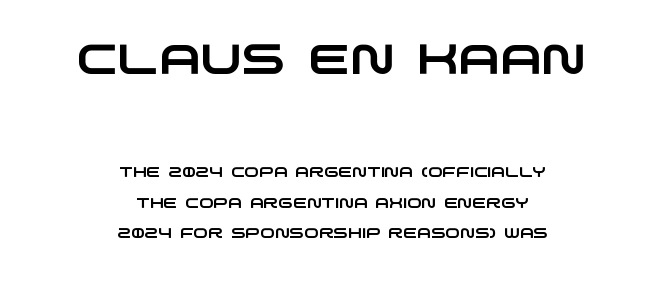
Reading top to bottom, the characters get smaller at the block break. I'd call this a sans setting — the letters go barefoot. Each letter keeps its own natural width here, so spacing adapts to shape. The rag falls on both sides of this text block equally. This rendering features lettering with no underline. The rendering keeps characters at their native spacing.
